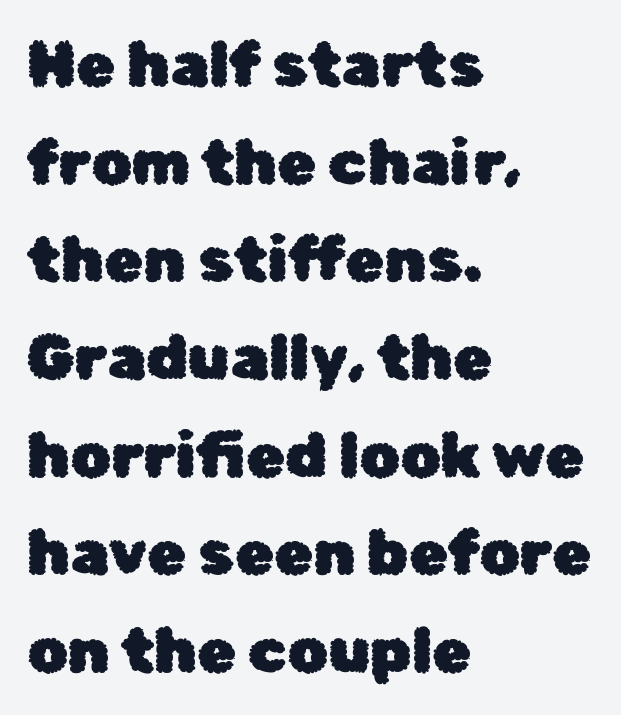
Q: Is the text italic (slanted)? A: No, it is upright.
Q: Is the typeface a serif or a sans-serif typeface? A: Sans-serif.
Q: Is the text underlined? A: No.
Q: How is the paragraph aligned? A: Left-aligned.
Q: Is the spacing between letters normal or unusually wide? A: Normal.
Q: Is the spacing between lines tight, normal or loose? A: Normal.
Q: Width (condensed, normal, or wide)? A: Normal.
Q: Stroke contrast? A: Low.
Q: x-height? A: Medium.
Q: Monospaced? A: No.
